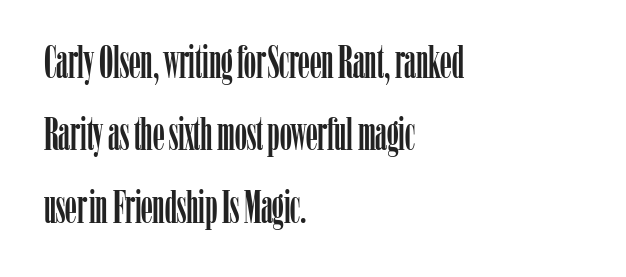
Q: Is the text italic (slanted)? A: No, it is upright.
Q: Is the typeface a serif or a sans-serif typeface? A: Serif.
Q: Is the text underlined? A: No.
Q: How is the paragraph aligned? A: Left-aligned.
Q: Is the spacing between letters normal or unusually wide? A: Normal.
Q: Is the spacing between lines tight, normal or loose? A: Normal.
Q: Width (condensed, normal, or wide)? A: Condensed.
Q: Stroke contrast? A: Low.
Q: x-height? A: Medium.
Q: Monospaced? A: No.
